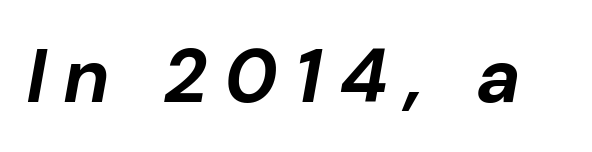
{"italic": "yes", "lean": "right", "slant_degrees": 10, "bold": "yes", "weight": "bold", "width": "normal", "stroke_contrast": "low", "x_height": "medium", "monospaced": "no", "underline": "no", "letter_spacing": "wide", "letter_spacing_em": 0.22, "glyph_px": 76}
